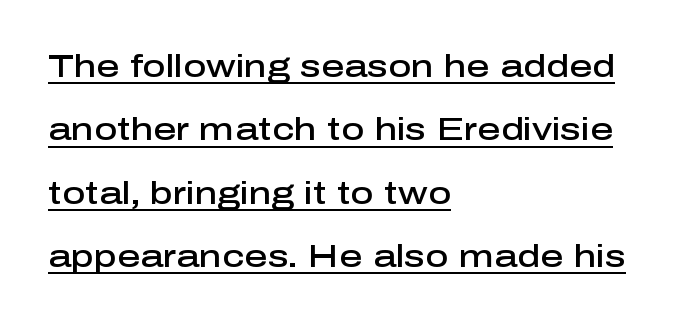
{"serif": "no", "italic": "no", "bold": "semi", "weight": "semibold", "width": "normal", "stroke_contrast": "low", "x_height": "medium", "monospaced": "no", "underline": "yes", "align": "left", "line_spacing": "loose", "line_spacing_ratio": 1.98, "letter_spacing": "normal", "letter_spacing_em": 0.0, "glyph_px": 32}
